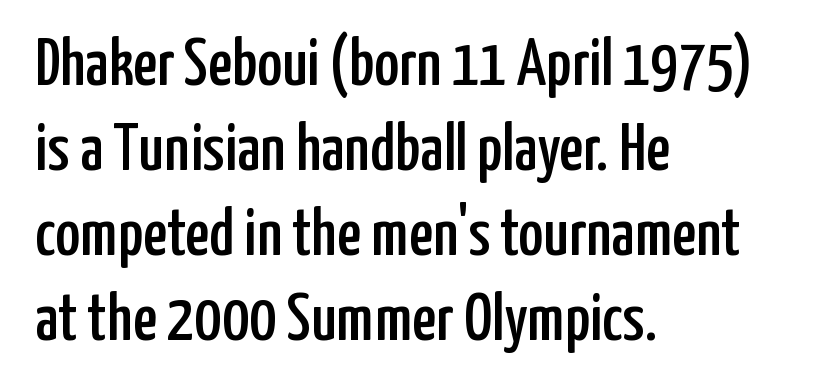
How are the letters spaced? Ordinarily, with no added tracking. Stroke terminals: plain, sans-serif. Reading down the column, the eye jumps a familiar distance to each next line. The space directly below the letters is spotless.
